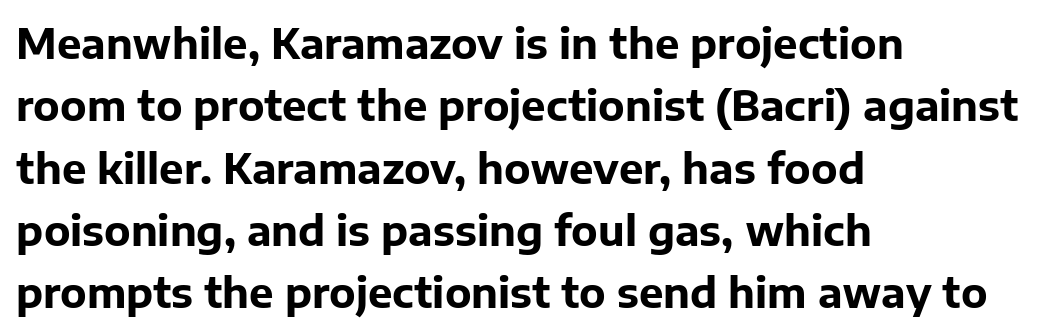
The image shows 41 px bold sans-serif type, upright; set left-aligned, normal line spacing (1.52x), normal letter spacing, not underlined; low stroke contrast and a medium x-height.
